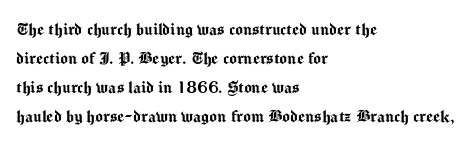
{"italic": "no", "underline": "no", "align": "left", "line_spacing": "normal", "line_spacing_ratio": 1.45, "letter_spacing": "normal", "letter_spacing_em": 0.0, "glyph_px": 20}
